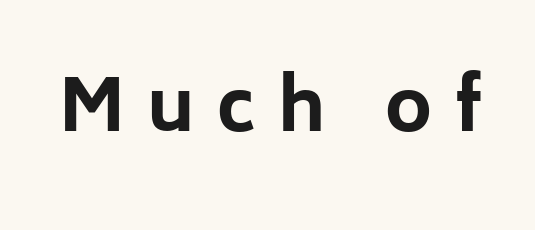
Letters rest on an invisible, unmarked baseline. The lettering holds an erect, upright posture throughout. Weight check: bold — yes, fully. Here the designer chose a conventional face with non-uniform glyph widths. This sample uses expanded letter spacing, leaving extra air between glyphs.
